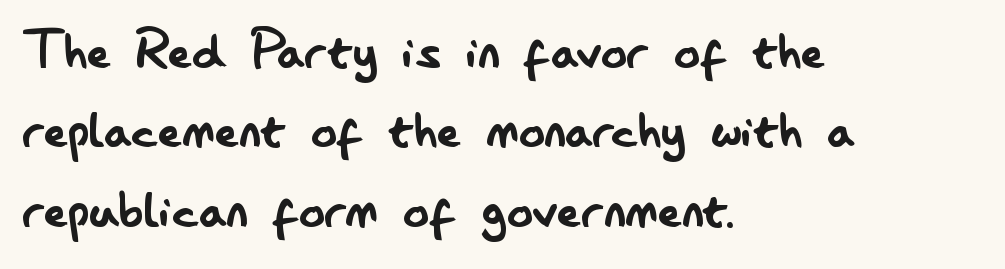
Q: Is the text bold? A: No.
Q: Is the text italic (slanted)? A: No, it is upright.
Q: Is the typeface a serif or a sans-serif typeface? A: Sans-serif.
Q: Is the text underlined? A: No.
Q: How is the paragraph aligned? A: Left-aligned.
Q: Is the spacing between letters normal or unusually wide? A: Normal.
Q: Width (condensed, normal, or wide)? A: Condensed.
Q: Stroke contrast? A: Low.
Q: x-height? A: Small.
Q: Monospaced? A: No.
